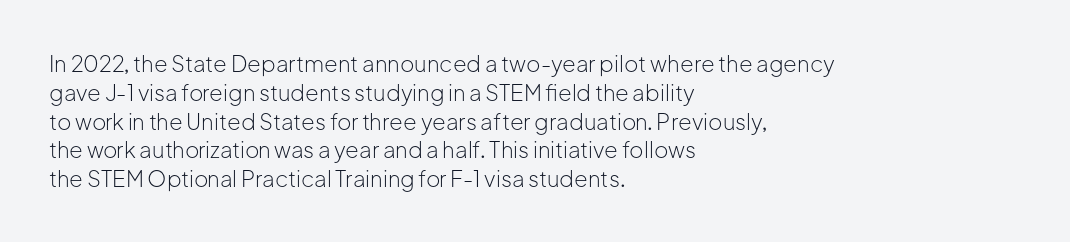
The image shows 22 px text type, upright; set left-aligned, normal line spacing (1.31x), normal letter spacing, not underlined.
